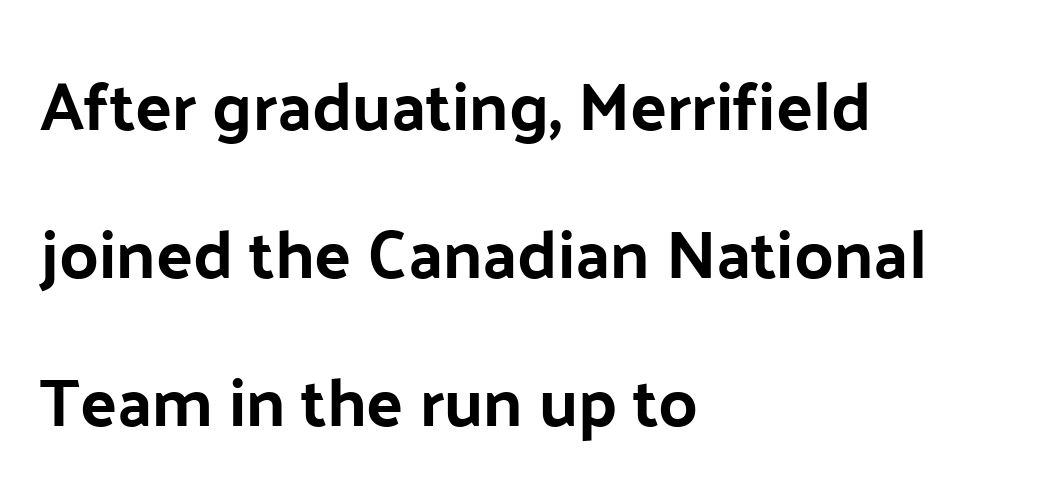
Q: Is the text bold? A: Yes.
Q: Is the text italic (slanted)? A: No, it is upright.
Q: Is the typeface a serif or a sans-serif typeface? A: Sans-serif.
Q: Is the text underlined? A: No.
Q: How is the paragraph aligned? A: Left-aligned.
Q: Is the spacing between letters normal or unusually wide? A: Normal.
Q: Is the spacing between lines tight, normal or loose? A: Loose.
Q: Width (condensed, normal, or wide)? A: Normal.
Q: Stroke contrast? A: Low.
Q: x-height? A: Medium.
Q: Monospaced? A: No.
